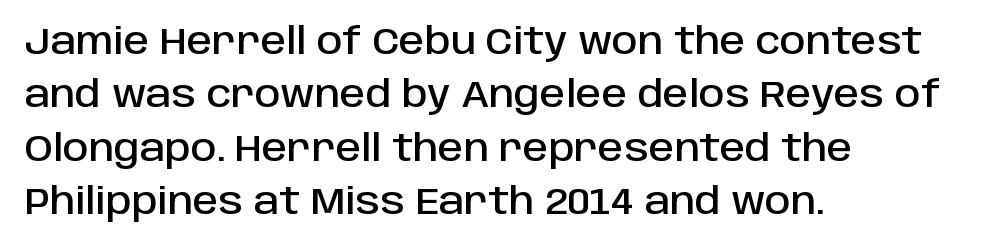
Q: Is the text italic (slanted)? A: No, it is upright.
Q: Is the typeface a serif or a sans-serif typeface? A: Sans-serif.
Q: Is the text underlined? A: No.
Q: How is the paragraph aligned? A: Left-aligned.
Q: Is the spacing between letters normal or unusually wide? A: Normal.
Q: Is the spacing between lines tight, normal or loose? A: Normal.
Q: Width (condensed, normal, or wide)? A: Normal.
Q: Stroke contrast? A: Low.
Q: x-height? A: Large.
Q: Monospaced? A: No.
